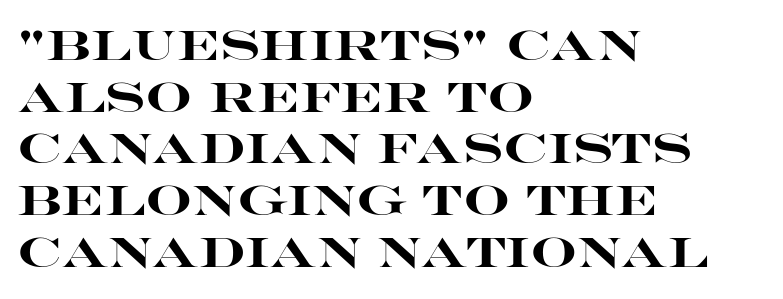
Q: Is the text bold? A: Yes.
Q: Is the text italic (slanted)? A: No, it is upright.
Q: Is the typeface a serif or a sans-serif typeface? A: Serif.
Q: Is the text underlined? A: No.
Q: How is the paragraph aligned? A: Left-aligned.
Q: Is the spacing between letters normal or unusually wide? A: Normal.
Q: Is the spacing between lines tight, normal or loose? A: Normal.
Q: Width (condensed, normal, or wide)? A: Wide.
Q: Stroke contrast? A: High.
Q: x-height? A: Large.
Q: Monospaced? A: No.
